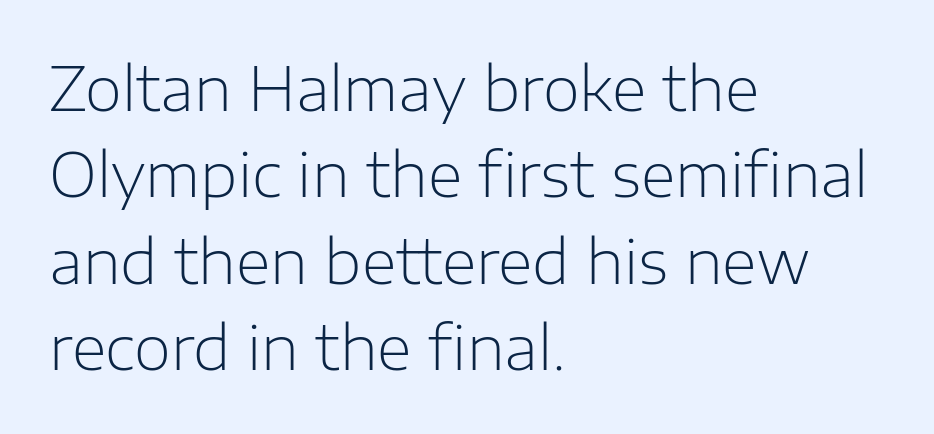
Q: Is the text bold? A: No.
Q: Is the text italic (slanted)? A: No, it is upright.
Q: Is the typeface a serif or a sans-serif typeface? A: Sans-serif.
Q: Is the text underlined? A: No.
Q: How is the paragraph aligned? A: Left-aligned.
Q: Is the spacing between letters normal or unusually wide? A: Normal.
Q: Is the spacing between lines tight, normal or loose? A: Normal.
Q: Width (condensed, normal, or wide)? A: Normal.
Q: Stroke contrast? A: Low.
Q: x-height? A: Medium.
Q: Monospaced? A: No.
